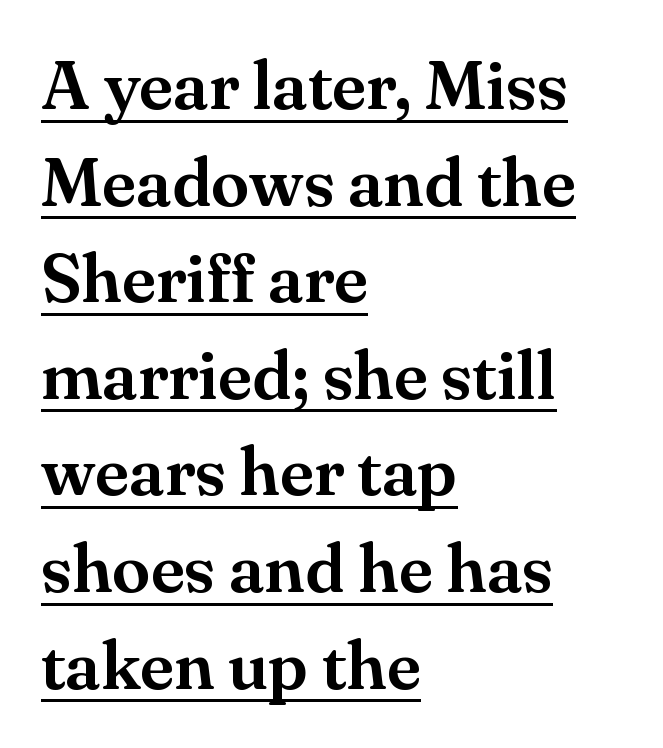
These lines are composed in type with serifs. The passage shown has conventional tracking throughout. Italic? Not at all — the glyphs are vertical. Reading down the block, your eye returns to a fixed left position each line. Vertical spacing — default. This sample has the flowing, uneven cadence of proportional lettering.
